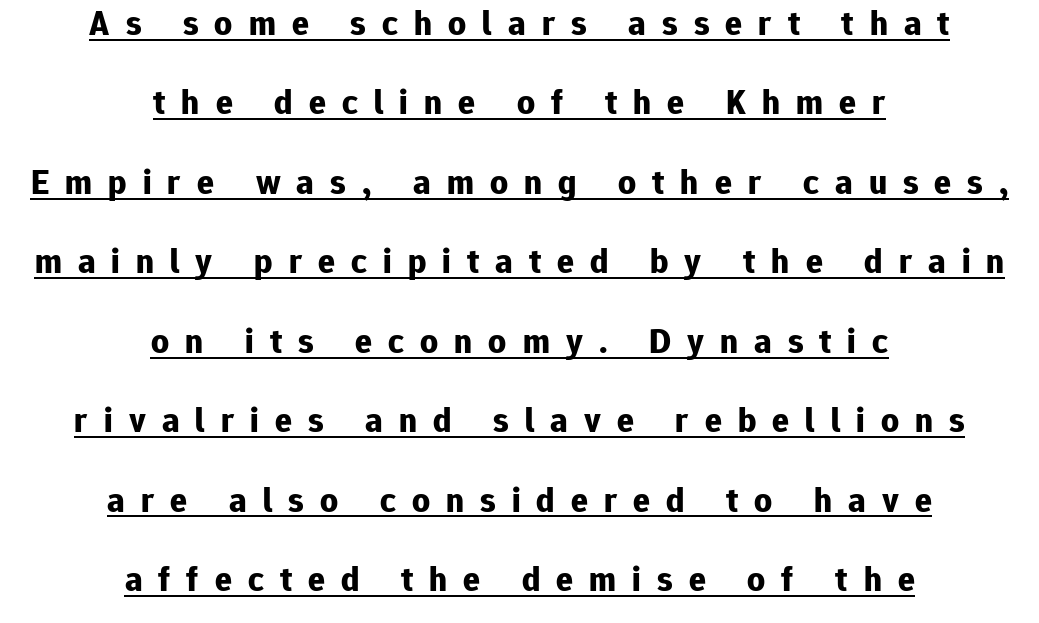
Q: Is the text bold? A: Yes.
Q: Is the text italic (slanted)? A: No, it is upright.
Q: Is the typeface a serif or a sans-serif typeface? A: Sans-serif.
Q: Is the text underlined? A: Yes.
Q: How is the paragraph aligned? A: Centered.
Q: Is the spacing between letters normal or unusually wide? A: Unusually wide.
Q: Is the spacing between lines tight, normal or loose? A: Loose.
Q: Width (condensed, normal, or wide)? A: Normal.
Q: Stroke contrast? A: Low.
Q: x-height? A: Medium.
Q: Monospaced? A: No.
